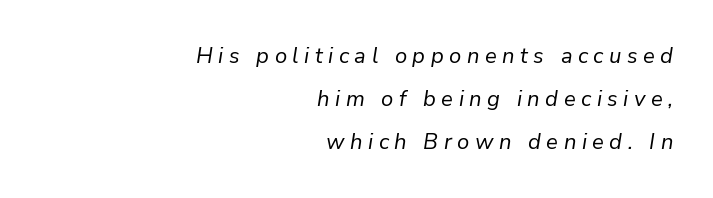
Q: Is the text bold? A: No.
Q: Is the text italic (slanted)? A: Yes, it leans right by about 9 degrees.
Q: Is the text underlined? A: No.
Q: How is the paragraph aligned? A: Right-aligned.
Q: Is the spacing between letters normal or unusually wide? A: Unusually wide.
Q: Is the spacing between lines tight, normal or loose? A: Loose.
